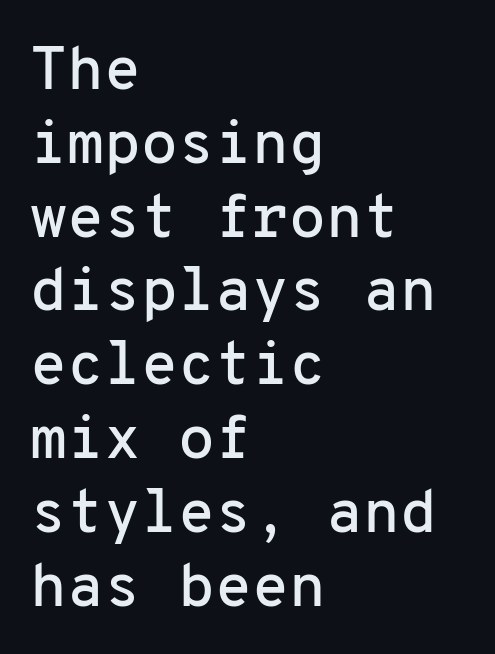
Q: Is the text italic (slanted)? A: No, it is upright.
Q: Is the typeface a serif or a sans-serif typeface? A: Sans-serif.
Q: Is the text underlined? A: No.
Q: How is the paragraph aligned? A: Left-aligned.
Q: Is the spacing between letters normal or unusually wide? A: Normal.
Q: Width (condensed, normal, or wide)? A: Normal.
Q: Stroke contrast? A: Low.
Q: x-height? A: Medium.
Q: Monospaced? A: Yes.
